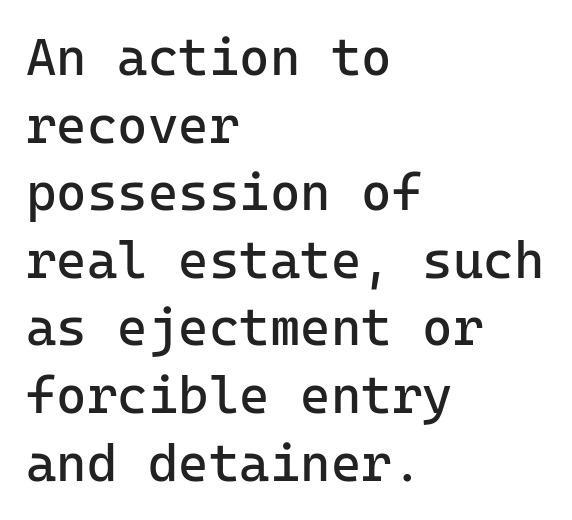
Q: Is the text bold? A: No.
Q: Is the text italic (slanted)? A: No, it is upright.
Q: Is the typeface a serif or a sans-serif typeface? A: Sans-serif.
Q: Is the text underlined? A: No.
Q: How is the paragraph aligned? A: Left-aligned.
Q: Is the spacing between letters normal or unusually wide? A: Normal.
Q: Is the spacing between lines tight, normal or loose? A: Normal.
Q: Width (condensed, normal, or wide)? A: Normal.
Q: Stroke contrast? A: Low.
Q: x-height? A: Medium.
Q: Monospaced? A: Yes.
